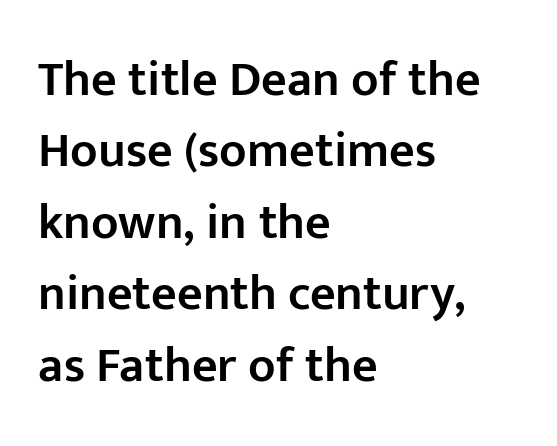
Nothing sits at the stroke ends, so this counts as sans-serif. What stands out about the letter spacing? Nothing — it is the standard amount. Characters remain perfectly vertical along every line. The glyphs are unaccompanied by any horizontal stroke below them. Strokes here are thickened, but only to semibold level. Honestly, the row spacing looks completely unremarkable.
